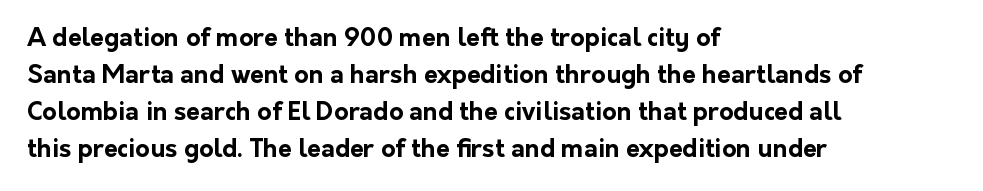
Horizontally, the lines are justified to the leading edge only. These words are printed bold, with thick strokes throughout. These lines sit exactly where default settings would place them. Every character sits straight up, as roman type does. Beneath every word, the page is bare.
